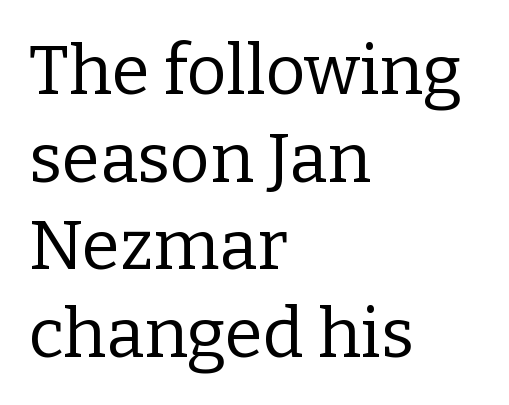
The rendering uses natural spacing where letterforms have individual widths. The weight tops out at a normal text grade. The lines in this sample share a left origin and differ only in where they stop. The designer went with a serif here, giving each stem small feet.
